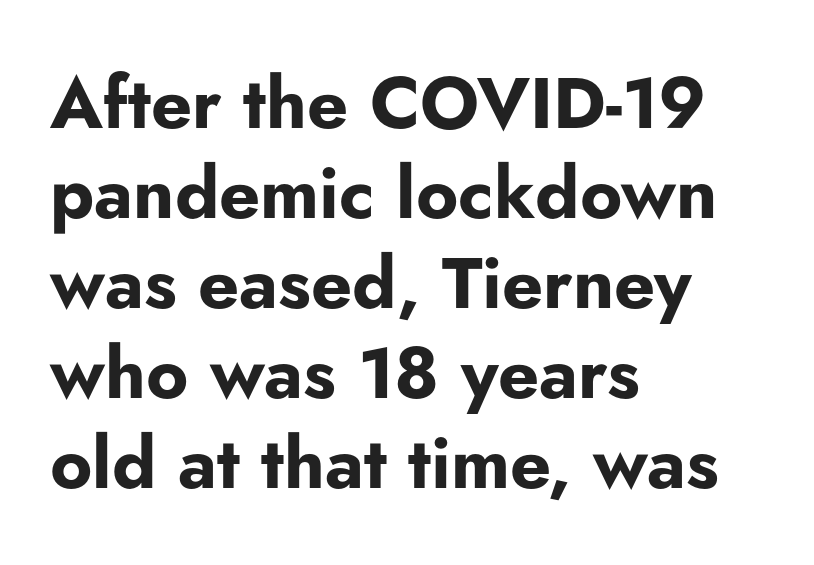
Q: Is the text bold? A: Yes.
Q: Is the text italic (slanted)? A: No, it is upright.
Q: Is the typeface a serif or a sans-serif typeface? A: Sans-serif.
Q: Is the text underlined? A: No.
Q: How is the paragraph aligned? A: Left-aligned.
Q: Is the spacing between letters normal or unusually wide? A: Normal.
Q: Is the spacing between lines tight, normal or loose? A: Normal.
Q: Width (condensed, normal, or wide)? A: Normal.
Q: Stroke contrast? A: Low.
Q: x-height? A: Small.
Q: Monospaced? A: No.
